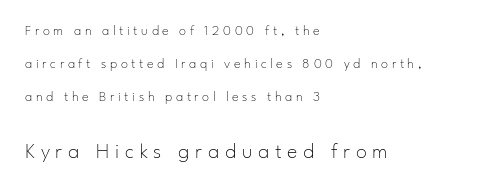
Q: Is the text bold? A: No.
Q: Is the text italic (slanted)? A: No, it is upright.
Q: Is the text underlined? A: No.
Q: How is the paragraph aligned? A: Left-aligned.
Q: Is the spacing between letters normal or unusually wide? A: Unusually wide.
Q: Is the spacing between lines tight, normal or loose? A: Loose.
Q: Which block of text is set in a larger size, the first (top) or the second (bottom)? A: The second (bottom) one.
